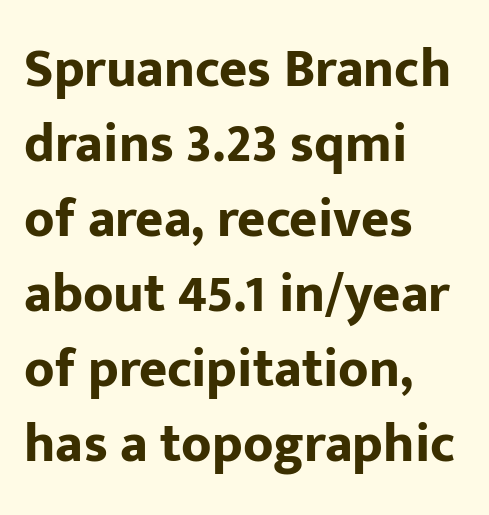
{"serif": "no", "italic": "no", "bold": "yes", "weight": "bold", "width": "normal", "stroke_contrast": "low", "x_height": "medium", "monospaced": "no", "underline": "no", "align": "left", "line_spacing": "normal", "line_spacing_ratio": 1.39, "letter_spacing": "normal", "letter_spacing_em": 0.0, "glyph_px": 54}
